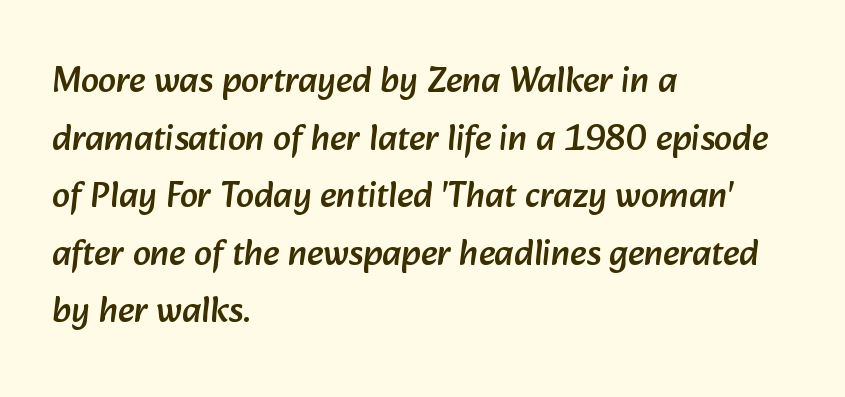
Q: Is the typeface a serif or a sans-serif typeface? A: Sans-serif.
Q: Is the text underlined? A: No.
Q: How is the paragraph aligned? A: Left-aligned.
Q: Is the spacing between letters normal or unusually wide? A: Normal.
Q: Is the spacing between lines tight, normal or loose? A: Normal.
Q: Width (condensed, normal, or wide)? A: Normal.
Q: Stroke contrast? A: Low.
Q: x-height? A: Medium.
Q: Monospaced? A: No.
